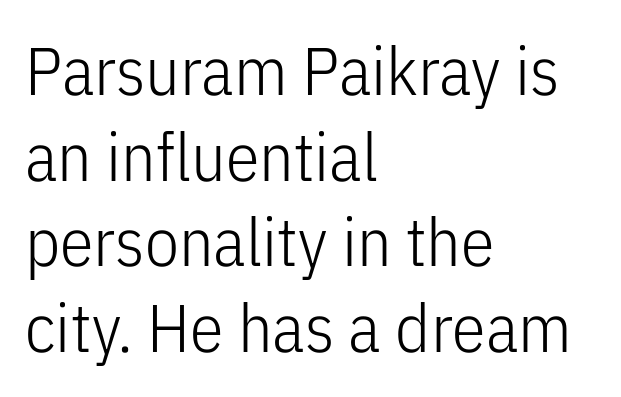
Summary of weight: not heavy and not bold. A typesetter would call this proportional, since set widths differ per character. Default kerning and tracking; the words read as compact shapes. Unlike italic type, these characters show no tilt at all. Clear beneath every line of the passage.
